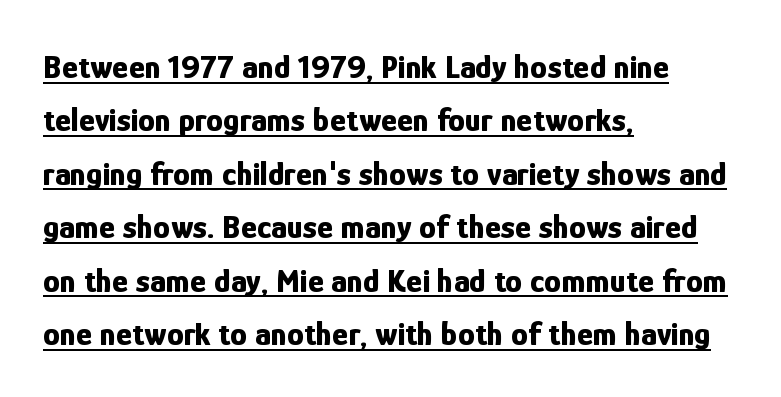
The image shows 34 px bold, condensed sans-serif type, upright; set left-aligned, normal line spacing (1.57x), normal letter spacing, underlined; low stroke contrast and a medium x-height.
